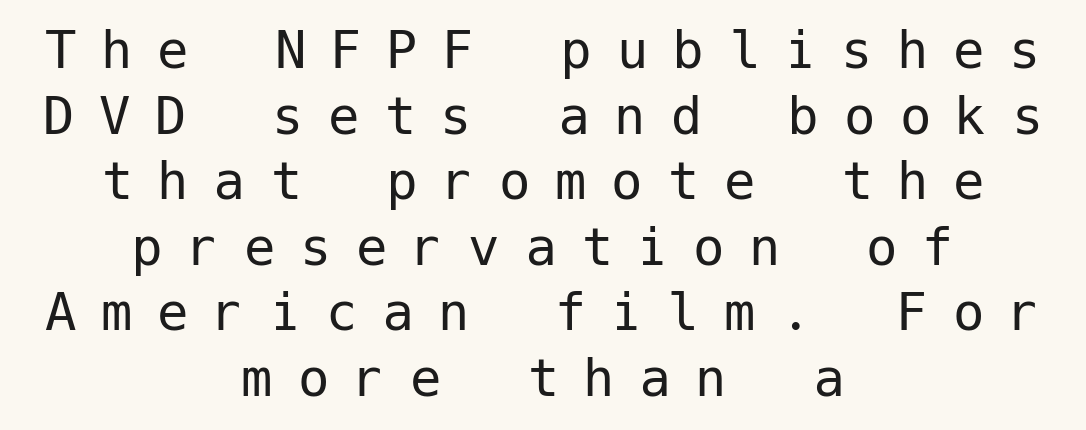
Designer's note — italics off, roman on. The letterforms sit at book weight or below. Check under the words: just untouched page. Notice how descenders almost collide with the ascenders below — that's tight leading. Does extra space separate the letters? Yes, quite a lot of it.
